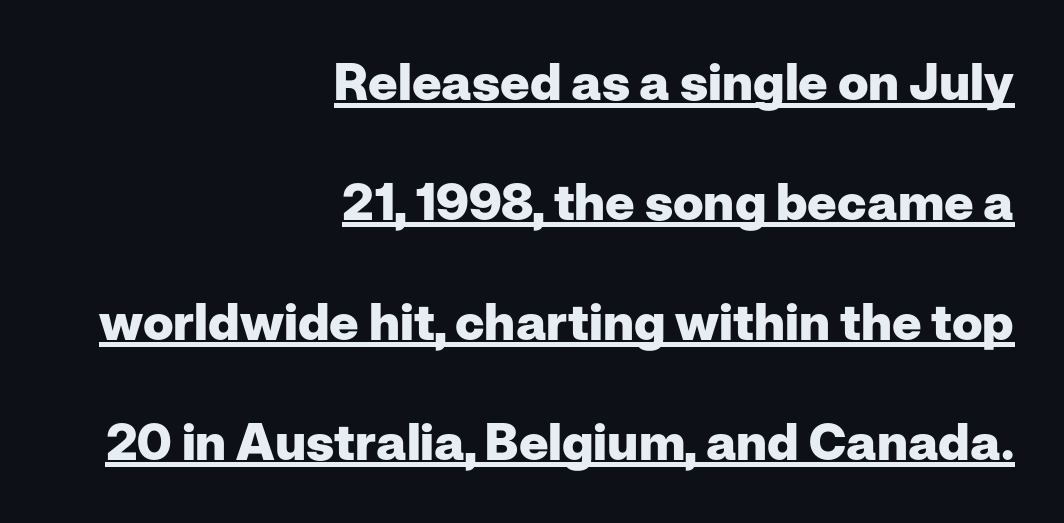
Casual observation: everything's shoved over to the right. A baseline rule has been typeset under these characters. Honestly, the rows look like they've been pulled way apart. This sample has the flowing, uneven cadence of proportional lettering. The font family rendered here belongs to the sans-serif group. No italicization has been applied; the sample stays upright.
